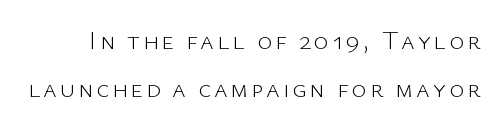
The image shows 26 px text type, upright; set line spacing 1.86x, not underlined.
